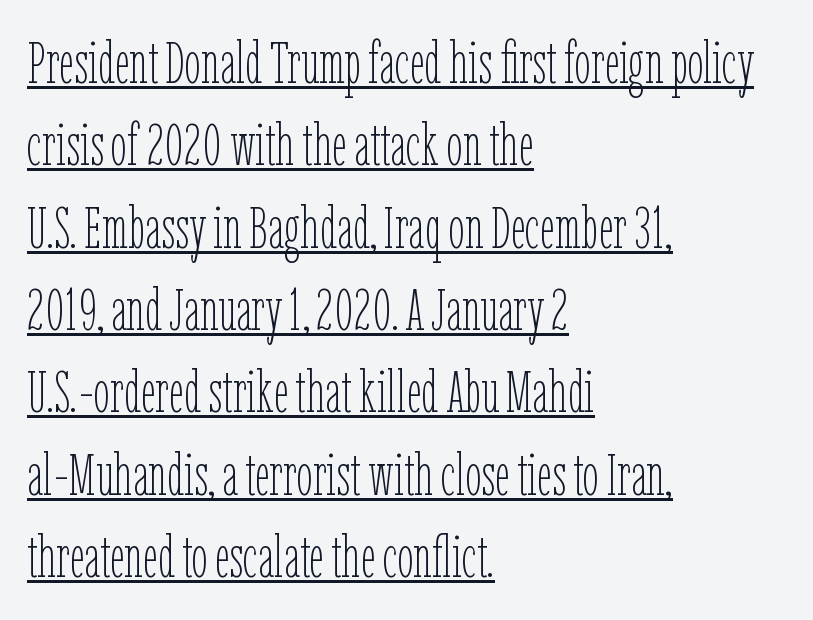
Q: Is the text bold? A: No.
Q: Is the text italic (slanted)? A: No, it is upright.
Q: Is the text underlined? A: Yes.
Q: How is the paragraph aligned? A: Left-aligned.
Q: Is the spacing between letters normal or unusually wide? A: Normal.
Q: Is the spacing between lines tight, normal or loose? A: Normal.
Q: Width (condensed, normal, or wide)? A: Condensed.
Q: Stroke contrast? A: Low.
Q: x-height? A: Medium.
Q: Monospaced? A: No.
